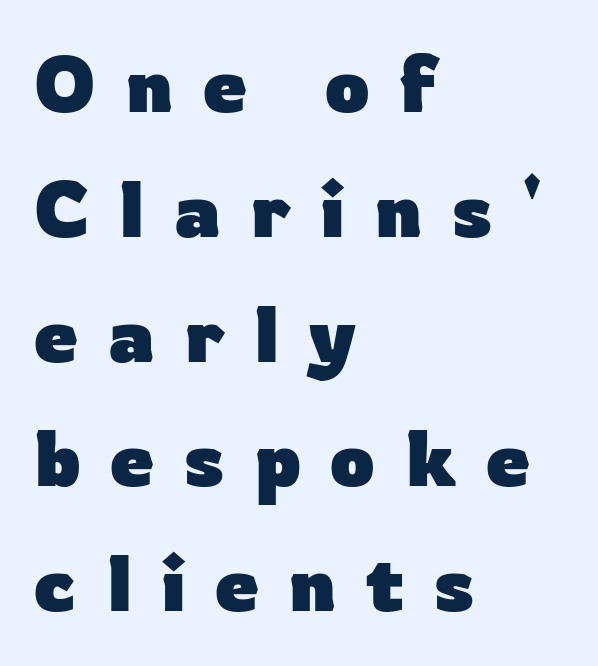
Inter-character spacing is expanded well beyond the font's built-in metrics. The font family rendered here belongs to the sans-serif group. This is the regular roman posture of the typeface. Quick note: interline space is typical. Summary of weight: heavy, a full bold. Think of a printed novel: that variable character pitch is what you see here.
